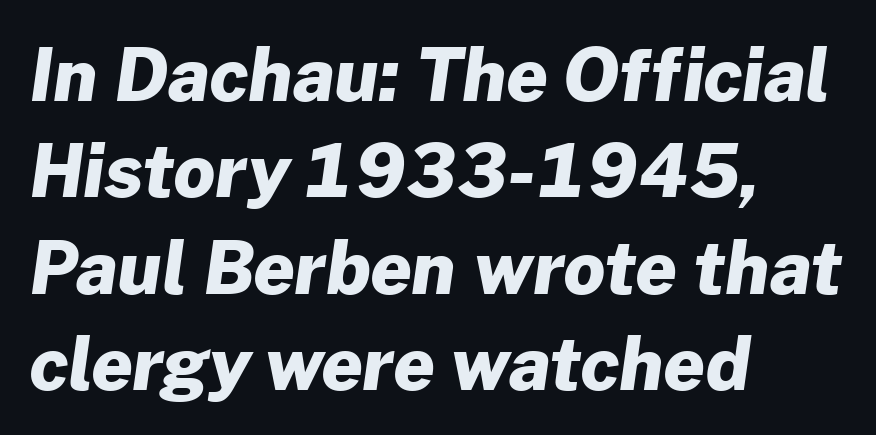
The image shows 72 px heavy sans-serif type; set left-aligned, normal line spacing (1.34x), normal letter spacing, not underlined; low stroke contrast and a medium x-height.
